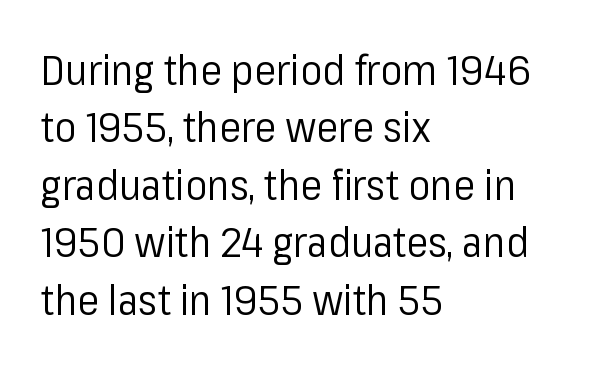
{"serif": "no", "italic": "no", "bold": "no", "weight": "regular", "width": "normal", "stroke_contrast": "low", "x_height": "medium", "monospaced": "no", "underline": "no", "align": "left", "line_spacing": "normal", "line_spacing_ratio": 1.4, "letter_spacing": "normal", "letter_spacing_em": 0.0, "glyph_px": 41}
